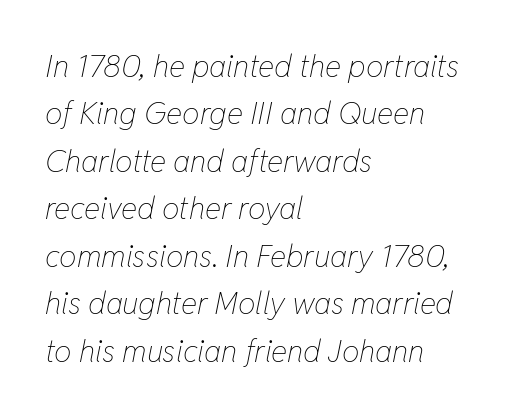
Letters rest on an invisible, unmarked baseline. This rendering uses left alignment, leaving the right contour irregular. Looking at the ascenders, they clearly lean. Tracking here is standard; glyphs follow each other at the usual distance. Normally led — the rows are evenly, conventionally spaced. Character widths vary here, with narrow letters taking less room than wide ones.
